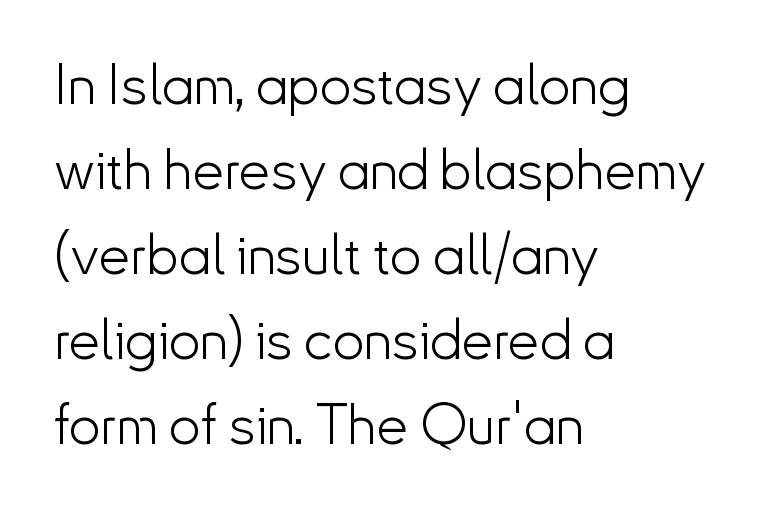
Q: Is the text bold? A: No.
Q: Is the text italic (slanted)? A: No, it is upright.
Q: Is the typeface a serif or a sans-serif typeface? A: Sans-serif.
Q: Is the text underlined? A: No.
Q: How is the paragraph aligned? A: Left-aligned.
Q: Is the spacing between letters normal or unusually wide? A: Normal.
Q: Is the spacing between lines tight, normal or loose? A: Normal.
Q: Width (condensed, normal, or wide)? A: Normal.
Q: Stroke contrast? A: Low.
Q: x-height? A: Small.
Q: Monospaced? A: No.
